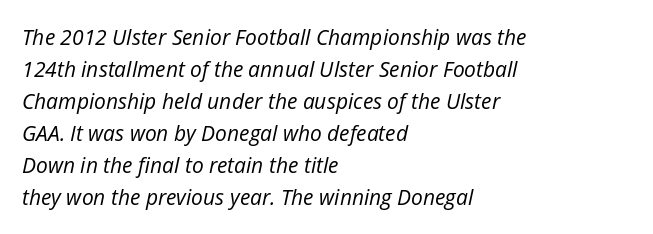
Q: Is the text bold? A: No.
Q: Is the text italic (slanted)? A: Yes, it leans right by about 12 degrees.
Q: Is the text underlined? A: No.
Q: How is the paragraph aligned? A: Left-aligned.
Q: Is the spacing between letters normal or unusually wide? A: Normal.
Q: Is the spacing between lines tight, normal or loose? A: Normal.
